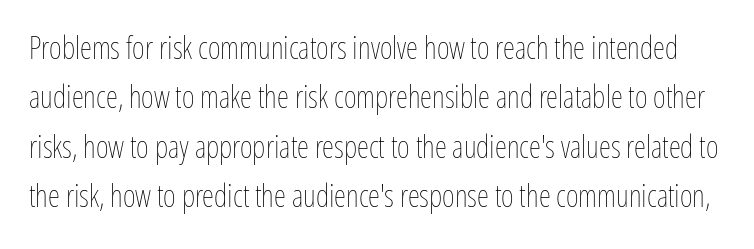
The image shows 31 px thin, condensed type, upright; set normal line spacing (1.59x), normal letter spacing, not underlined; low stroke contrast and a medium x-height.
